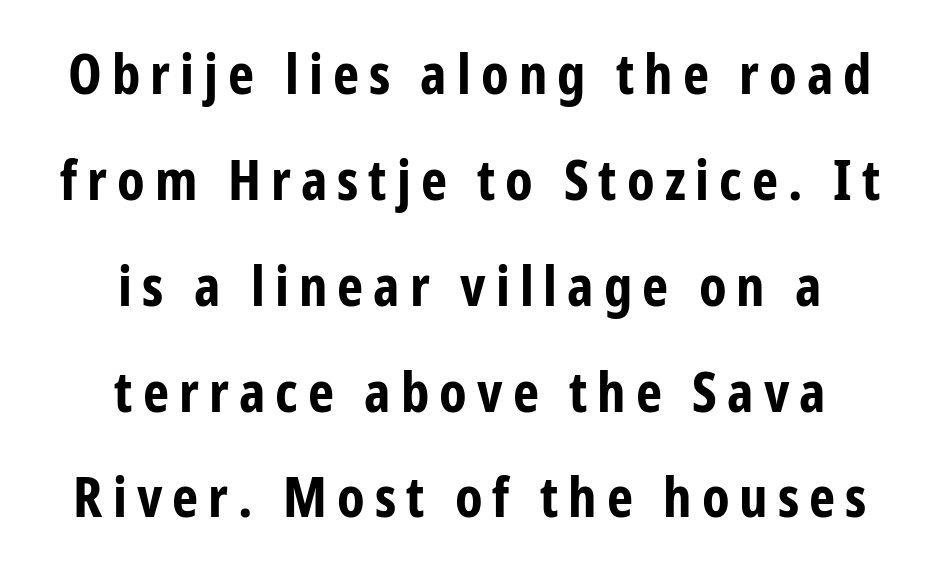
Q: Is the text bold? A: Yes.
Q: Is the text italic (slanted)? A: No, it is upright.
Q: Is the typeface a serif or a sans-serif typeface? A: Sans-serif.
Q: Is the text underlined? A: No.
Q: How is the paragraph aligned? A: Centered.
Q: Width (condensed, normal, or wide)? A: Condensed.
Q: Stroke contrast? A: Low.
Q: x-height? A: Medium.
Q: Monospaced? A: No.
